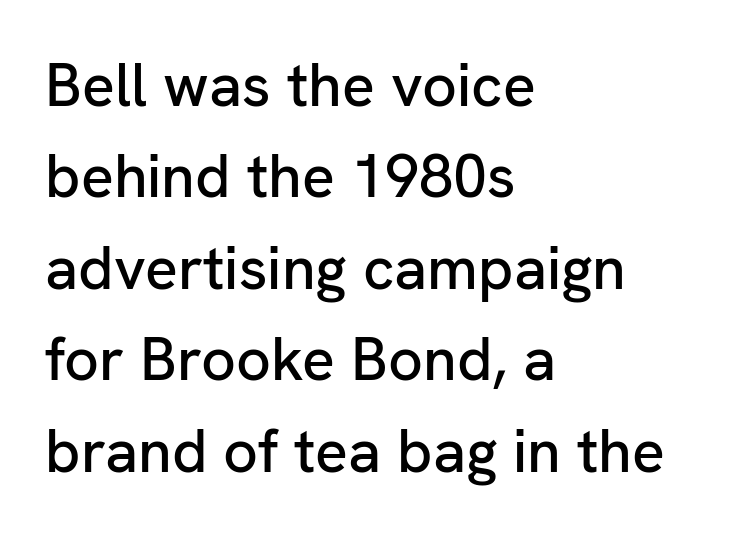
This rendering employs a face without finishing strokes, i.e., a sans-serif. Does extra space separate the letters? No, they use regular spacing. Plain, unruled lines of type. This is roman type, the default non-slanted kind. A typesetter would call this proportional, since set widths differ per character.
